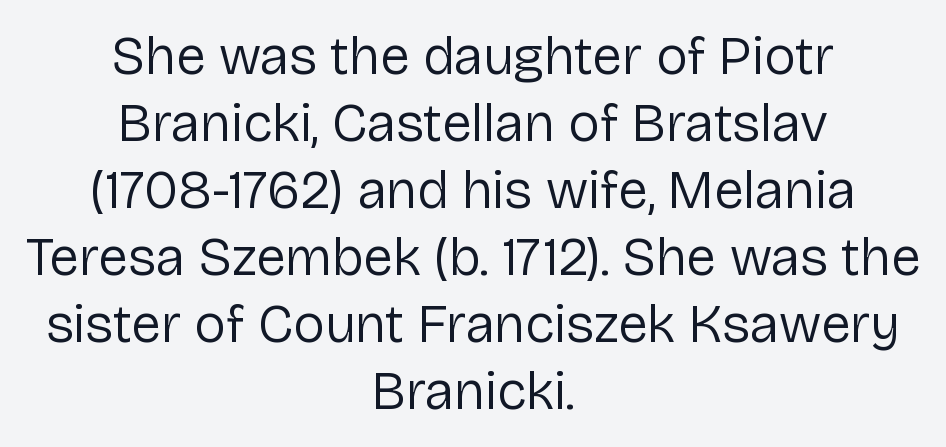
{"serif": "no", "italic": "no", "bold": "no", "weight": "regular", "width": "normal", "stroke_contrast": "low", "x_height": "medium", "monospaced": "no", "underline": "no", "align": "center", "line_spacing_ratio": 1.24, "letter_spacing": "normal", "letter_spacing_em": 0.0, "glyph_px": 54}
